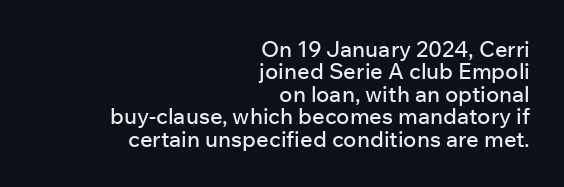
{"italic": "no", "underline": "no", "align": "right", "line_spacing": "tight", "line_spacing_ratio": 1.02, "letter_spacing": "normal", "letter_spacing_em": 0.0, "glyph_px": 22}
